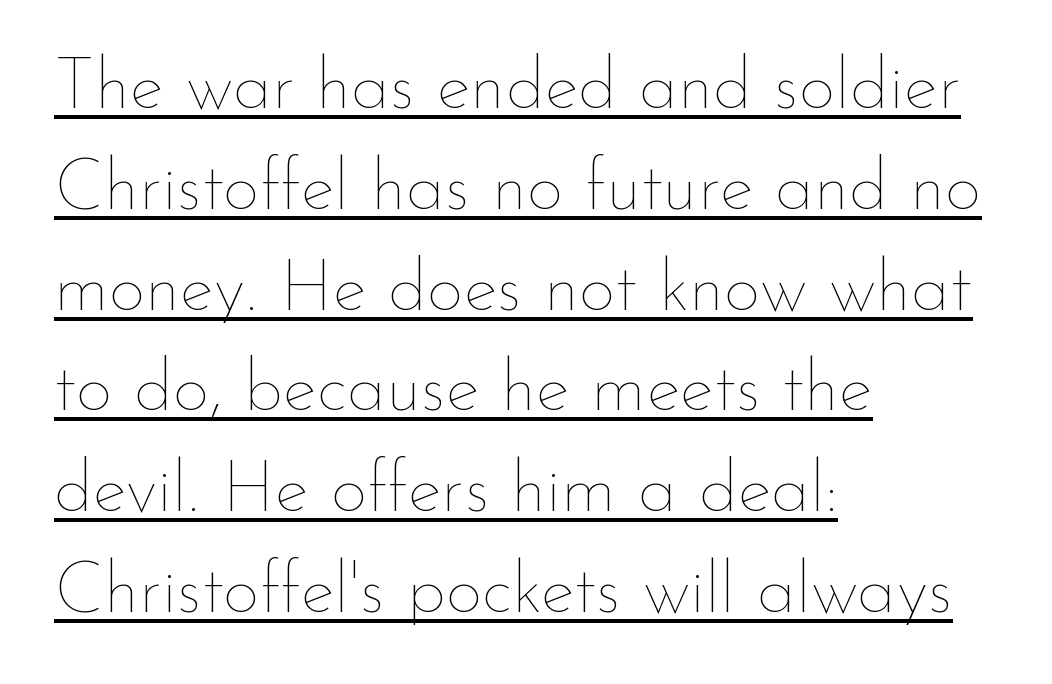
The image shows 72 px thin type, upright; set left-aligned, normal line spacing (1.4x), normal letter spacing, underlined; low stroke contrast and a small x-height.
